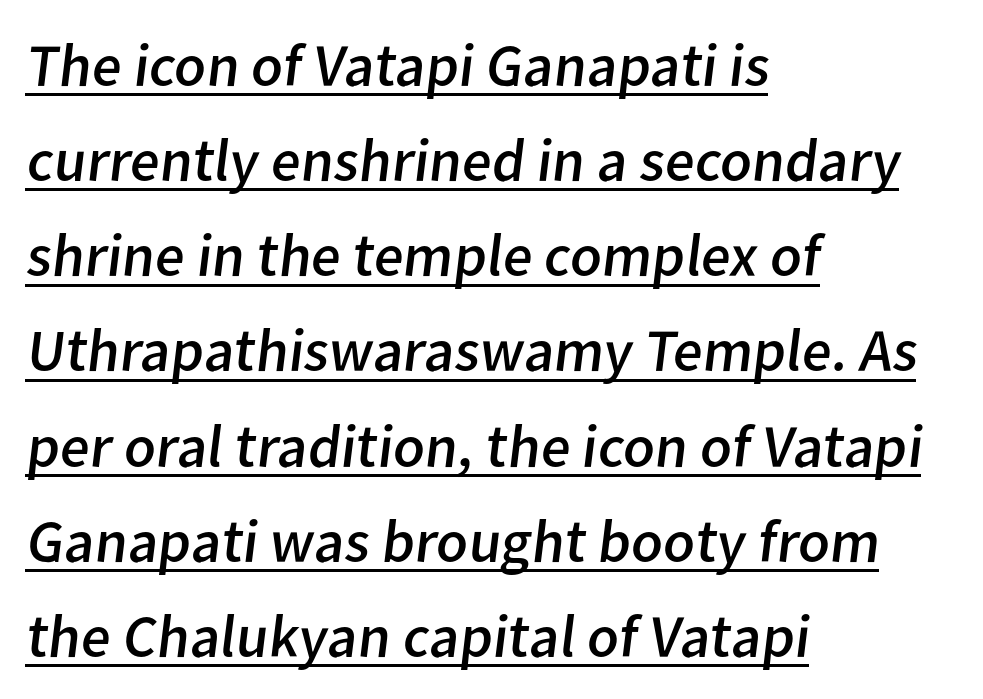
A quiet, ordinary-to-light weight characterises the typeface. Casual observation: everything's shoved over to the left. Think of a printed novel: that variable character pitch is what you see here. Check where the strokes stop: nothing finishes them off — pure sans.
